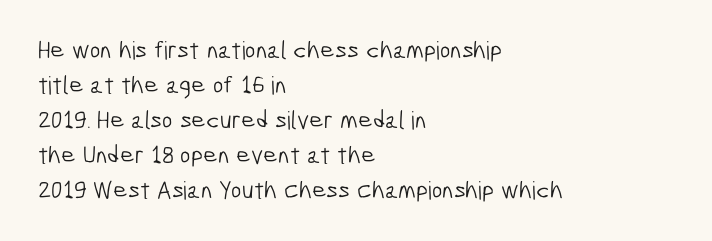
The image shows 25 px text type; set left-aligned, normal line spacing (1.4x), normal letter spacing, not underlined.
